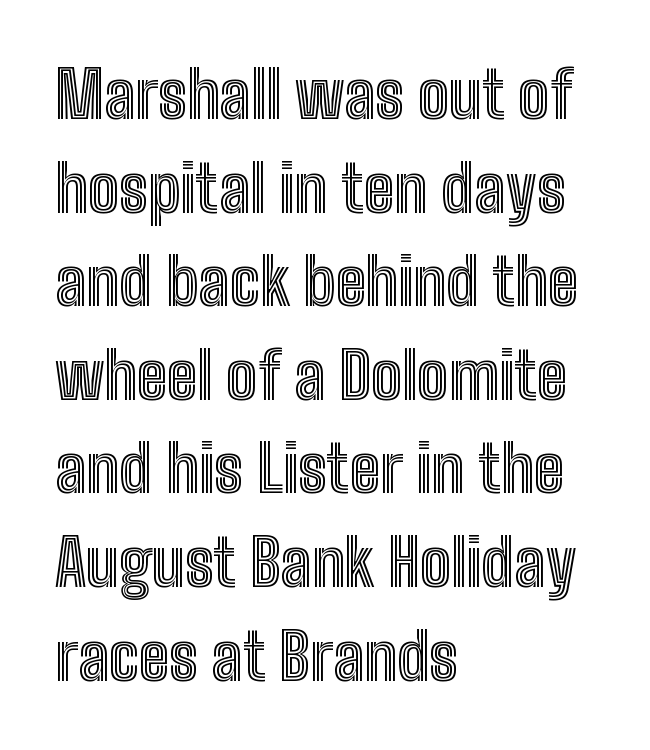
{"italic": "no", "width": "condensed", "x_height": "medium", "monospaced": "no", "underline": "no", "align": "left", "line_spacing": "normal", "line_spacing_ratio": 1.44, "letter_spacing": "normal", "letter_spacing_em": 0.0, "glyph_px": 65}
